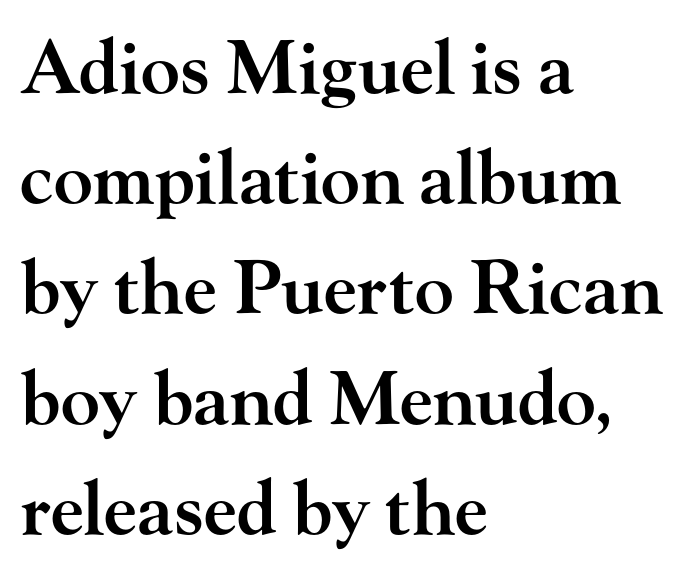
Posture: straight, roman, zero tilt. Glyph-to-glyph distance matches everyday printed text. The letters advance in unequal steps, a hallmark of proportional type. These lines sit exactly where default settings would place them.
